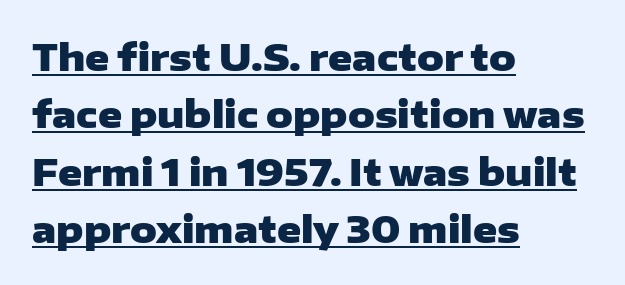
Do the letters lean? They stand straight. Short and long lines alike share a common starting point at left. The passage shown is underscored from start to finish. Line spacing here is normal.
